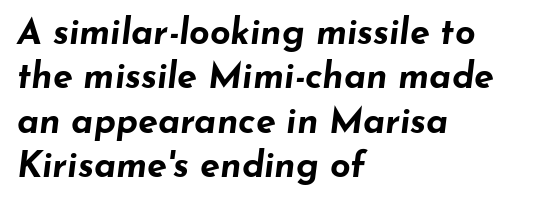
The image shows 36 px bold, wide type, italic (leaning right); set left-aligned, line spacing 1.23x, normal letter spacing, not underlined; low stroke contrast and a small x-height.
